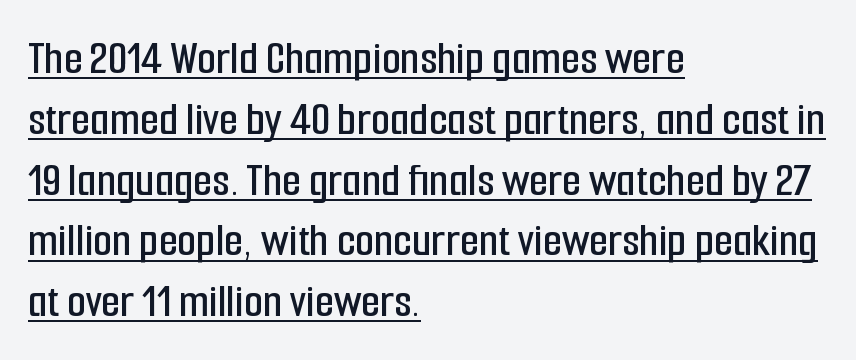
{"serif": "no", "italic": "no", "width": "condensed", "stroke_contrast": "low", "x_height": "medium", "monospaced": "no", "underline": "yes", "align": "left", "line_spacing_ratio": 1.24, "letter_spacing": "normal", "letter_spacing_em": 0.0, "glyph_px": 49}
